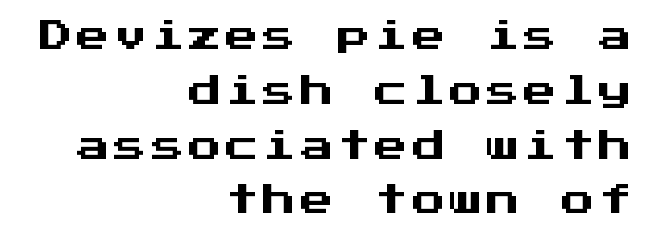
{"serif": "no", "italic": "no", "width": "normal", "stroke_contrast": "medium", "x_height": "medium", "monospaced": "yes", "underline": "no", "align": "right", "line_spacing": "normal", "line_spacing_ratio": 1.66, "glyph_px": 33}
